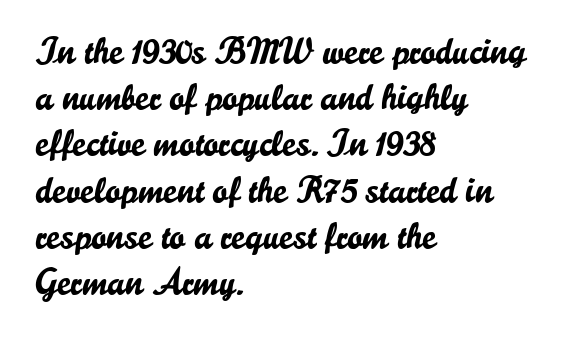
The image shows 37 px sans-serif type; set left-aligned, normal line spacing (1.25x), normal letter spacing, not underlined; low stroke contrast and a small x-height.
